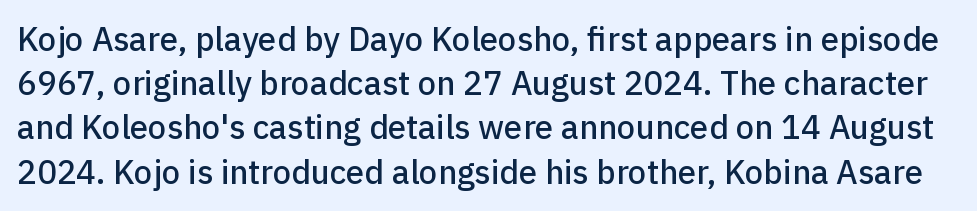
Q: Is the text italic (slanted)? A: No, it is upright.
Q: Is the typeface a serif or a sans-serif typeface? A: Sans-serif.
Q: Is the text underlined? A: No.
Q: Is the spacing between letters normal or unusually wide? A: Normal.
Q: Is the spacing between lines tight, normal or loose? A: Normal.
Q: Width (condensed, normal, or wide)? A: Normal.
Q: Stroke contrast? A: Low.
Q: x-height? A: Medium.
Q: Monospaced? A: No.
